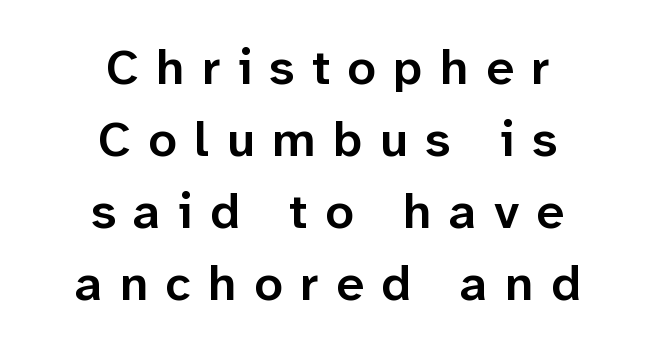
The image shows 50 px semibold sans-serif type, upright; set centered, normal line spacing (1.44x), unusually wide letter spacing (+0.35 em), not underlined; low stroke contrast and a medium x-height.
